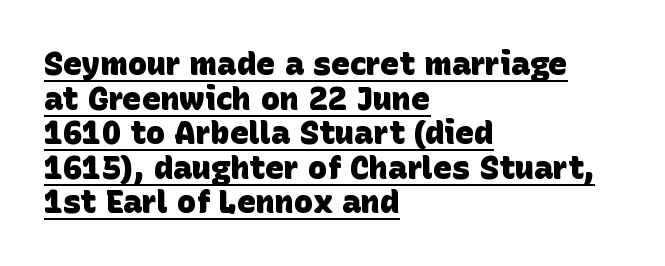
The line-height multiplier appears low, near solid setting. What decoration does the sample have? An underline. Looks like regular typesetting: each glyph gets only the width it needs. Left-aligned paragraph, ragged on the right. The passage shown is emphatically bold. This sample uses plain, unmodified letter spacing.
